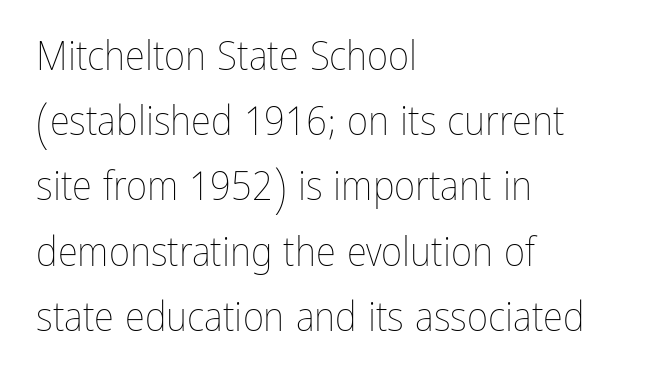
Q: Is the text bold? A: No.
Q: Is the text italic (slanted)? A: No, it is upright.
Q: Is the text underlined? A: No.
Q: How is the paragraph aligned? A: Left-aligned.
Q: Is the spacing between letters normal or unusually wide? A: Normal.
Q: Is the spacing between lines tight, normal or loose? A: Normal.
Q: Width (condensed, normal, or wide)? A: Condensed.
Q: Stroke contrast? A: Low.
Q: x-height? A: Medium.
Q: Monospaced? A: No.
